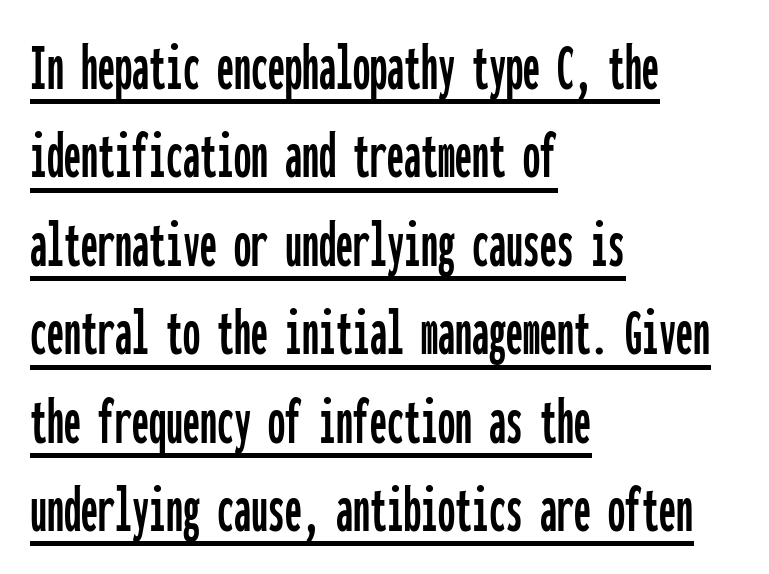
Q: Is the text italic (slanted)? A: No, it is upright.
Q: Is the typeface a serif or a sans-serif typeface? A: Sans-serif.
Q: Is the text underlined? A: Yes.
Q: How is the paragraph aligned? A: Left-aligned.
Q: Is the spacing between letters normal or unusually wide? A: Normal.
Q: Is the spacing between lines tight, normal or loose? A: Normal.
Q: Width (condensed, normal, or wide)? A: Condensed.
Q: Stroke contrast? A: Low.
Q: x-height? A: Medium.
Q: Monospaced? A: Yes.
